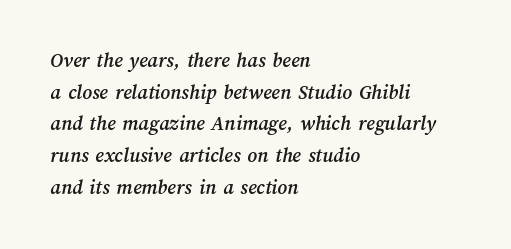
Between one letter and the next there's only the usual sliver of space. Casual observation: everything's shoved over to the left. The area under the type is left untouched. What's the leading like? Ordinary, nothing unusual.
